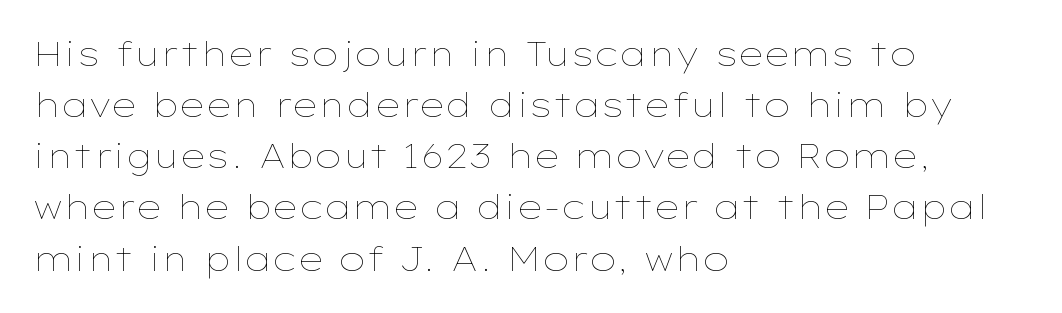
Unmarked baselines from the first word to the last. All the whitespace from short lines collects on the right. Think of a printed novel: that variable character pitch is what you see here. Unbolded letterforms with no extra heft. Ascenders rise straight up at ninety degrees.
